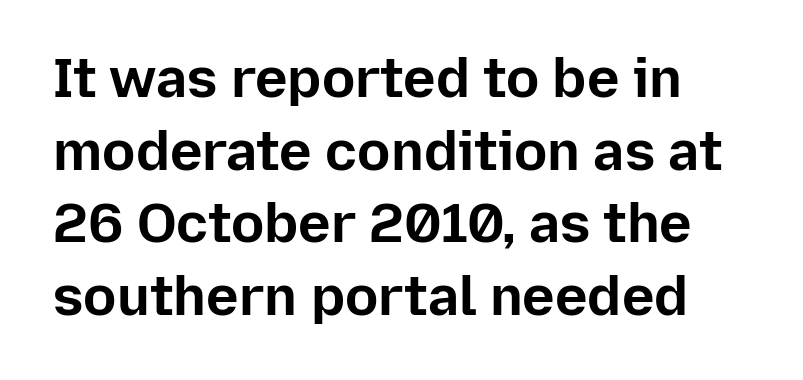
{"serif": "no", "italic": "no", "bold": "yes", "weight": "bold", "width": "normal", "stroke_contrast": "low", "x_height": "medium", "monospaced": "no", "underline": "no", "line_spacing": "normal", "line_spacing_ratio": 1.32, "letter_spacing": "normal", "letter_spacing_em": 0.0, "glyph_px": 55}
